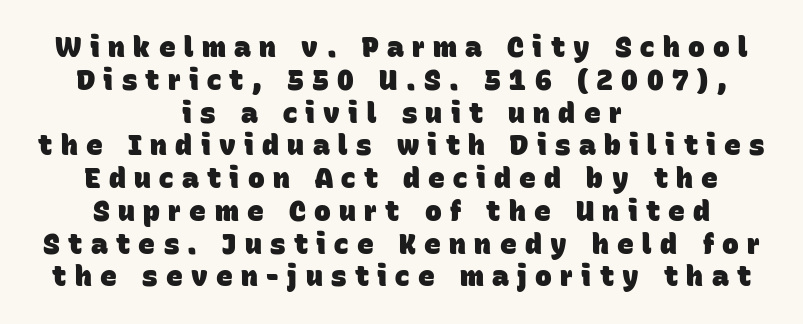
Q: Is the text bold? A: Yes.
Q: Is the typeface a serif or a sans-serif typeface? A: Sans-serif.
Q: Is the text underlined? A: No.
Q: How is the paragraph aligned? A: Centered.
Q: Is the spacing between letters normal or unusually wide? A: Unusually wide.
Q: Width (condensed, normal, or wide)? A: Normal.
Q: Stroke contrast? A: Low.
Q: x-height? A: Large.
Q: Monospaced? A: No.
